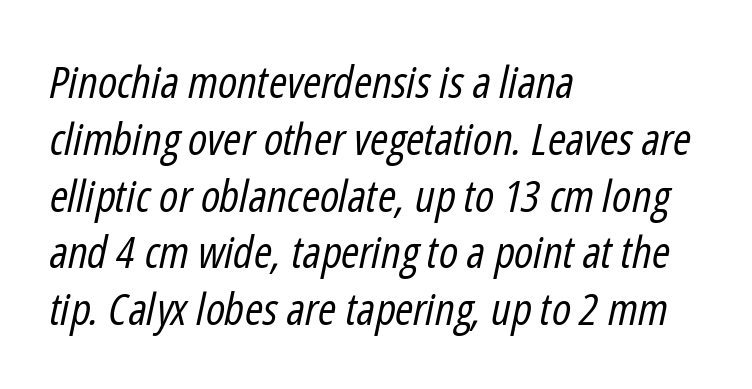
{"italic": "yes", "lean": "right", "slant_degrees": 12, "bold": "no", "weight": "regular", "width": "condensed", "stroke_contrast": "low", "x_height": "medium", "monospaced": "no", "underline": "no", "align": "left", "line_spacing": "normal", "line_spacing_ratio": 1.29, "letter_spacing": "normal", "letter_spacing_em": 0.0, "glyph_px": 44}
